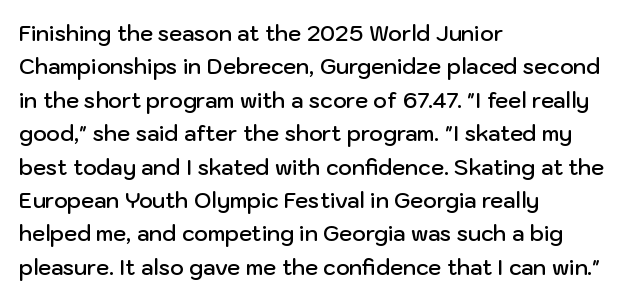
The image shows 21 px text type, upright; set left-aligned, normal line spacing (1.59x), normal letter spacing, not underlined.
